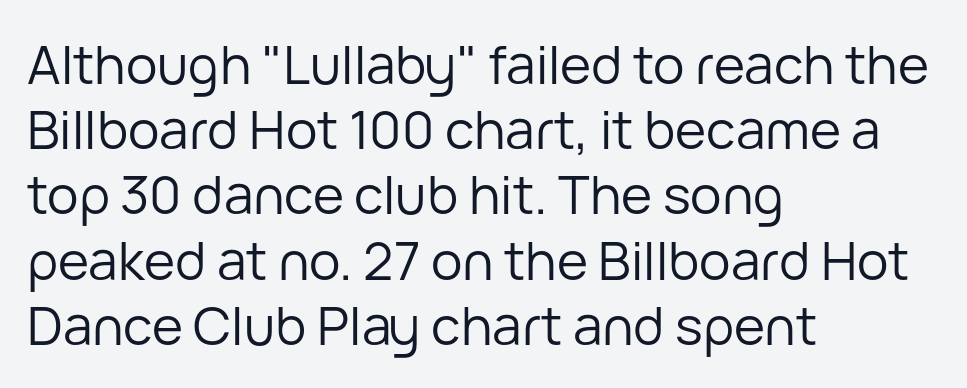
{"serif": "no", "italic": "no", "bold": "no", "weight": "regular", "width": "normal", "stroke_contrast": "low", "x_height": "medium", "monospaced": "no", "underline": "no", "align": "left", "line_spacing_ratio": 1.23, "letter_spacing": "normal", "letter_spacing_em": 0.0, "glyph_px": 53}
